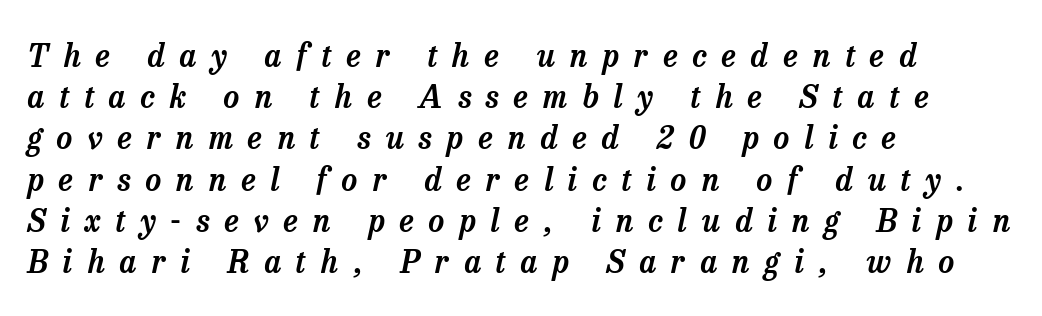
{"serif": "yes", "italic": "yes", "lean": "right", "slant_degrees": 13, "width": "normal", "stroke_contrast": "low", "x_height": "medium", "monospaced": "no", "underline": "no", "align": "left", "line_spacing": "normal", "line_spacing_ratio": 1.33, "letter_spacing": "wide", "letter_spacing_em": 0.48, "glyph_px": 31}
